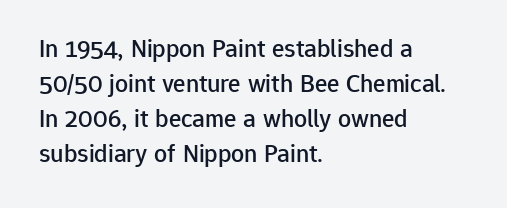
{"italic": "no", "underline": "no", "align": "left", "line_spacing": "normal", "line_spacing_ratio": 1.35, "letter_spacing": "normal", "letter_spacing_em": 0.0, "glyph_px": 26}
